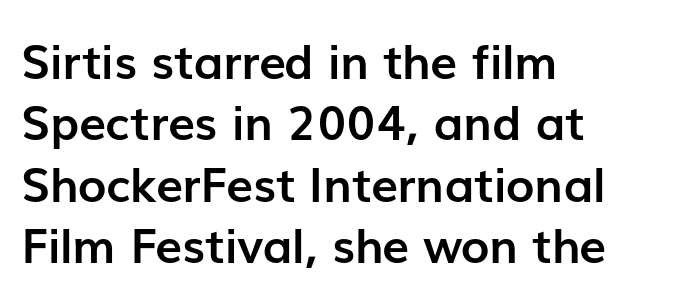
The image shows 48 px semibold sans-serif type, upright; set left-aligned, normal line spacing (1.28x), normal letter spacing, not underlined; low stroke contrast and a medium x-height.
